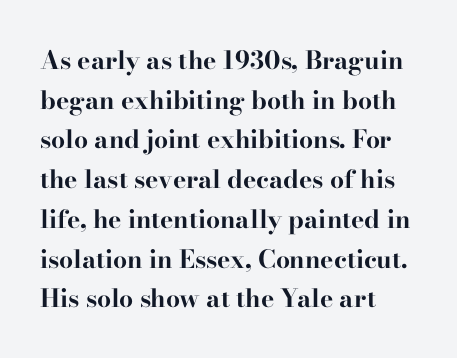
The words here are not underlined. Glyph-to-glyph distance matches everyday printed text. The rows are spaced the way most documents space them. The lettering holds an erect, upright posture throughout. Heavy-handed strokes throughout: this text is bold. Which margin do the lines hug? The left one — the right edge is uneven.
